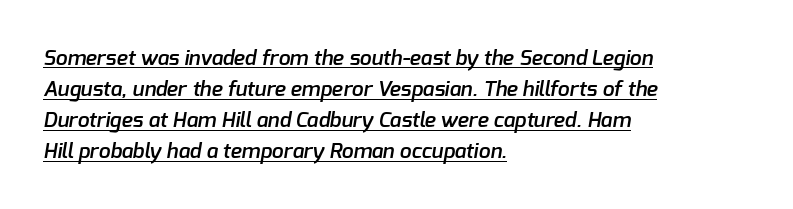
{"bold": "semi", "underline": "yes", "align": "left", "line_spacing": "normal", "line_spacing_ratio": 1.48, "letter_spacing": "normal", "letter_spacing_em": 0.0, "glyph_px": 21}
